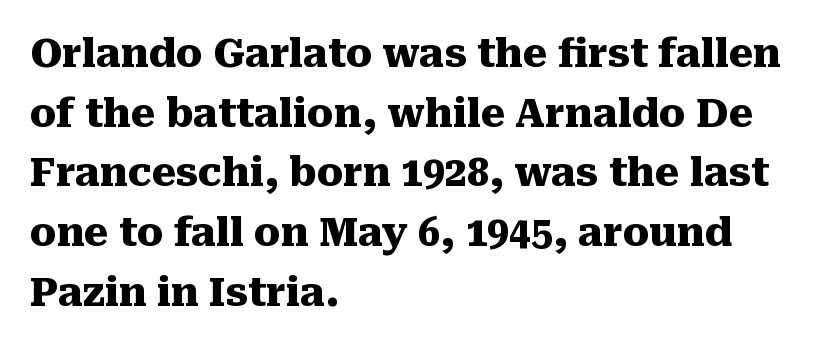
{"serif": "yes", "italic": "no", "bold": "yes", "weight": "heavy", "width": "normal", "stroke_contrast": "medium", "x_height": "medium", "monospaced": "no", "underline": "no", "align": "left", "line_spacing": "normal", "line_spacing_ratio": 1.53, "letter_spacing": "normal", "letter_spacing_em": 0.0, "glyph_px": 39}
